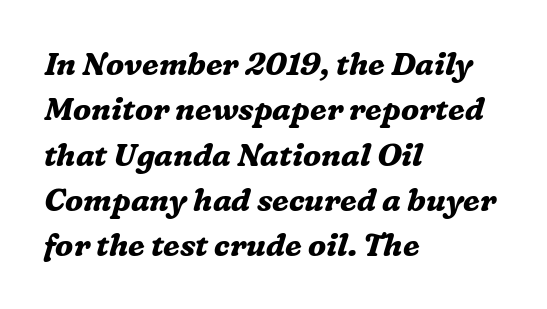
Varying glyph widths throughout — classic text-font behaviour. In terms of letterform style, serifs are clearly present. Is the letter spacing exaggerated? No — it looks like the ordinary default. A classic flush-left, rag-right setting is used for this passage. These lines sit exactly where default settings would place them.
